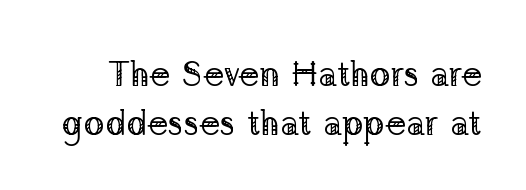
{"serif": "yes", "italic": "no", "bold": "no", "weight": "regular", "width": "normal", "stroke_contrast": "low", "x_height": "medium", "monospaced": "no", "underline": "no", "line_spacing": "normal", "line_spacing_ratio": 1.39, "letter_spacing": "normal", "letter_spacing_em": 0.0, "glyph_px": 35}
